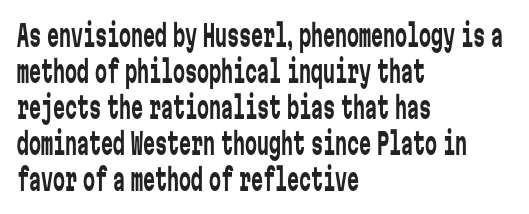
Q: Is the text bold? A: No.
Q: Is the text italic (slanted)? A: No, it is upright.
Q: Is the typeface a serif or a sans-serif typeface? A: Sans-serif.
Q: Is the text underlined? A: No.
Q: How is the paragraph aligned? A: Left-aligned.
Q: Is the spacing between letters normal or unusually wide? A: Normal.
Q: Width (condensed, normal, or wide)? A: Condensed.
Q: Stroke contrast? A: Low.
Q: x-height? A: Medium.
Q: Monospaced? A: Yes.
